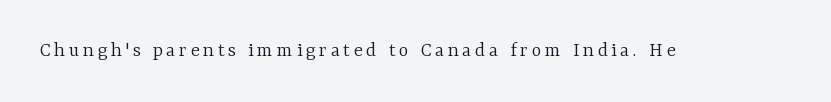
Q: Is the text bold? A: No.
Q: Is the text italic (slanted)? A: No, it is upright.
Q: Is the text underlined? A: No.
